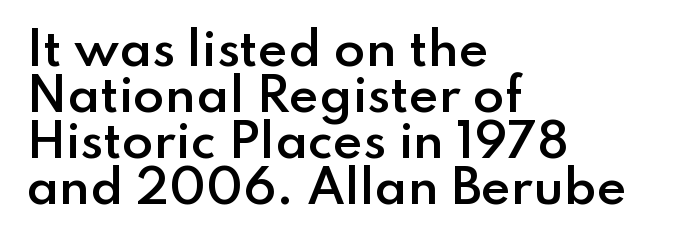
Q: Is the text bold? A: Semi-bold.
Q: Is the text italic (slanted)? A: No, it is upright.
Q: Is the typeface a serif or a sans-serif typeface? A: Sans-serif.
Q: Is the text underlined? A: No.
Q: How is the paragraph aligned? A: Left-aligned.
Q: Is the spacing between letters normal or unusually wide? A: Normal.
Q: Is the spacing between lines tight, normal or loose? A: Tight.
Q: Width (condensed, normal, or wide)? A: Normal.
Q: Stroke contrast? A: Low.
Q: x-height? A: Small.
Q: Monospaced? A: No.
